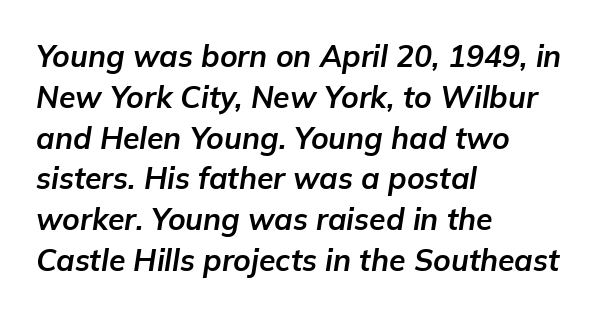
Nobody drew a line under any word here. Caption: multi-line text, flush left, ragged right. Varying glyph widths throughout — classic text-font behaviour. Horizontal bands of white between lines are of average thickness. Notice how thick the strokes are: this is what a full bold looks like.
